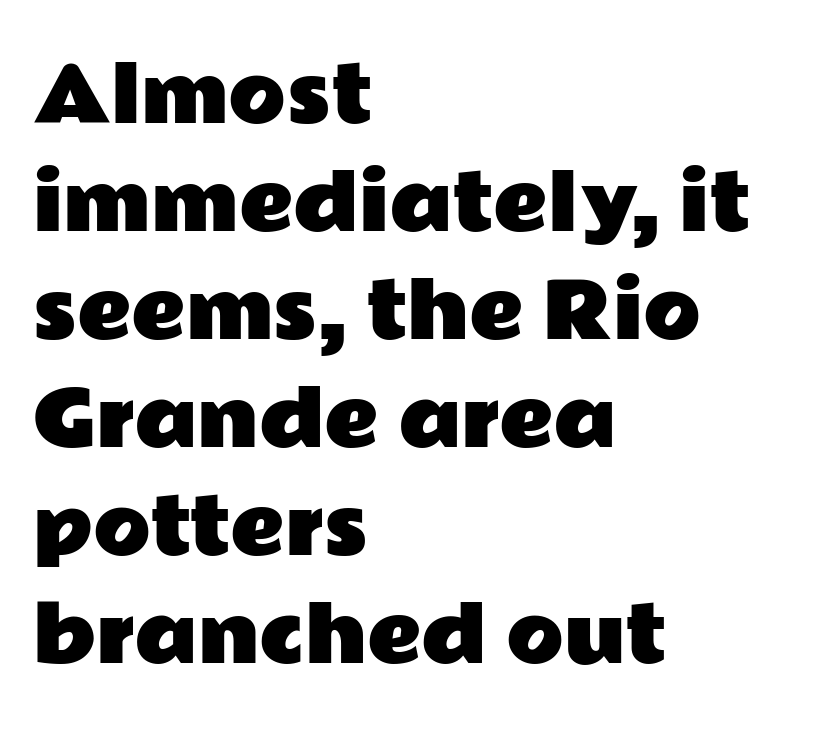
Q: Is the text italic (slanted)? A: No, it is upright.
Q: Is the typeface a serif or a sans-serif typeface? A: Sans-serif.
Q: Is the text underlined? A: No.
Q: How is the paragraph aligned? A: Left-aligned.
Q: Is the spacing between letters normal or unusually wide? A: Normal.
Q: Is the spacing between lines tight, normal or loose? A: Normal.
Q: Width (condensed, normal, or wide)? A: Wide.
Q: Stroke contrast? A: Low.
Q: x-height? A: Medium.
Q: Monospaced? A: No.
